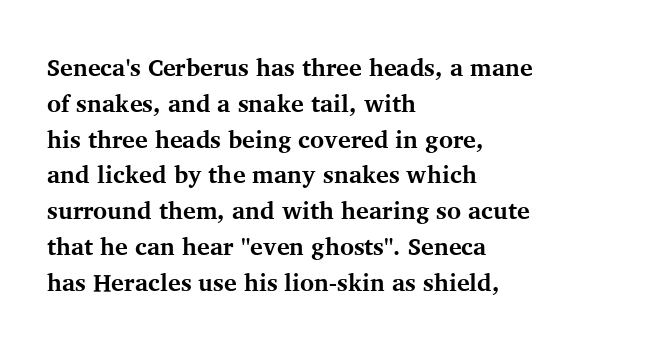
The image shows 24 px bold type, upright; set left-aligned, normal line spacing (1.49x), normal letter spacing, not underlined.
